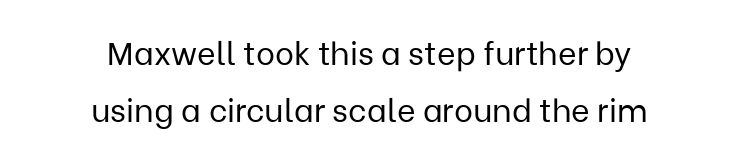
Compared with typical body copy, the letter spacing here is the same. Observe the absence of serifs on each vertical stroke in this sample. Spacing verdict: proportional, widths tailored to each character. Stems here are at most as thick as an everyday book face.
